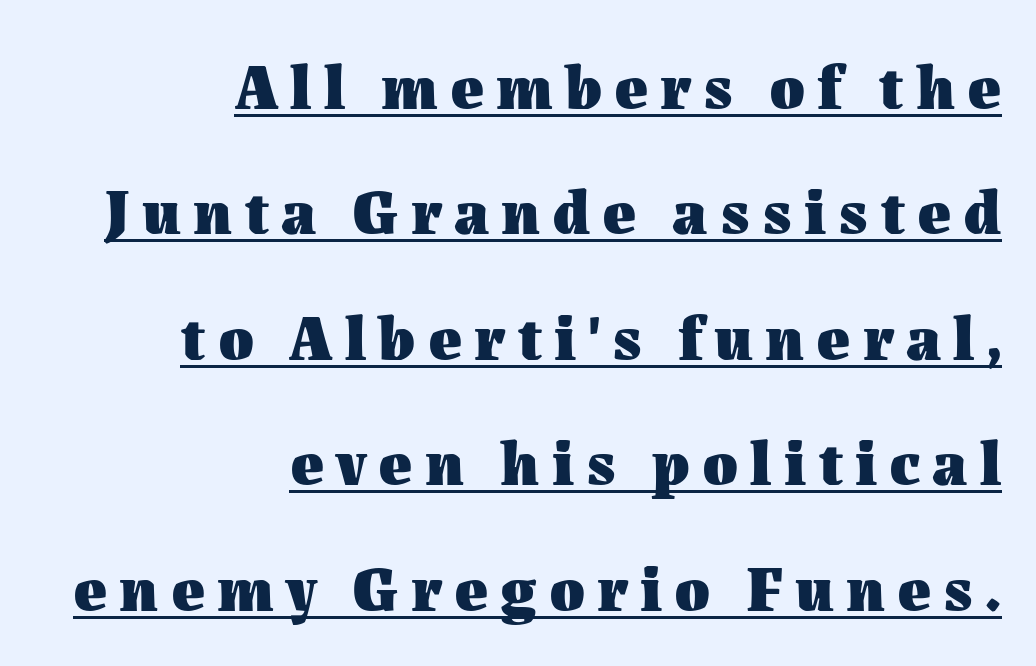
Style check: upright. The passage shown stacks its lines with a broad gap. Heavy-handed strokes throughout: this text is bold. Typeset ragged left — the right edge is the straight one. The passage shown is underscored from start to finish.
